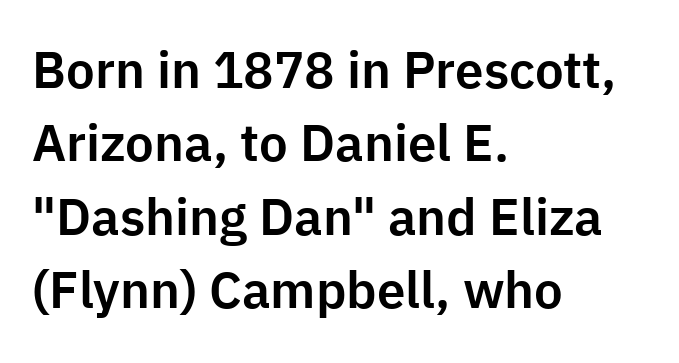
Q: Is the text italic (slanted)? A: No, it is upright.
Q: Is the typeface a serif or a sans-serif typeface? A: Sans-serif.
Q: Is the text underlined? A: No.
Q: How is the paragraph aligned? A: Left-aligned.
Q: Is the spacing between letters normal or unusually wide? A: Normal.
Q: Is the spacing between lines tight, normal or loose? A: Normal.
Q: Width (condensed, normal, or wide)? A: Normal.
Q: Stroke contrast? A: Low.
Q: x-height? A: Medium.
Q: Monospaced? A: No.
